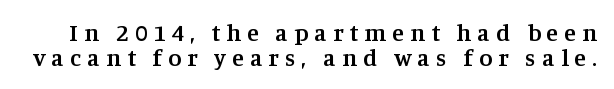
The image shows 24 px text type, upright; set tight line spacing (1.04x), unusually wide letter spacing (+0.26 em), not underlined.
